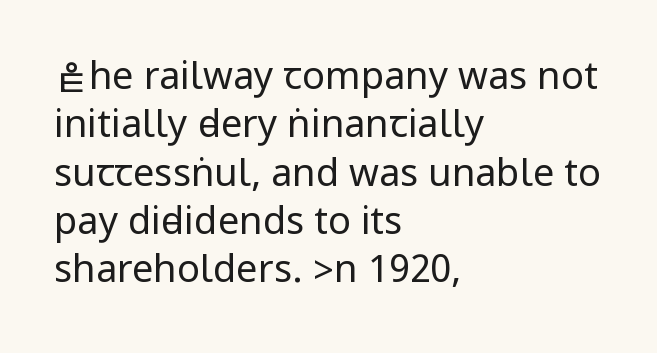
The image shows 38 px regular-weight, condensed sans-serif type, upright; set left-aligned, normal line spacing (1.27x), normal letter spacing, not underlined; low stroke contrast.
